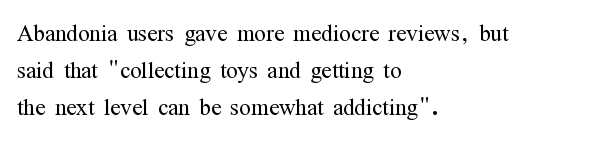
Stroke terminals: seriffed. Letter spacing: default. Looks like regular typesetting: each glyph gets only the width it needs. Leftover space on each line is placed entirely after the last word.
